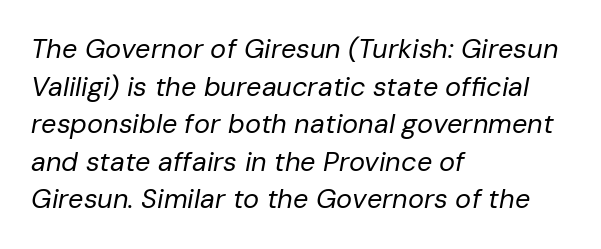
The image shows 27 px text type, italic (leaning right); set left-aligned, normal line spacing (1.39x), normal letter spacing, not underlined.
